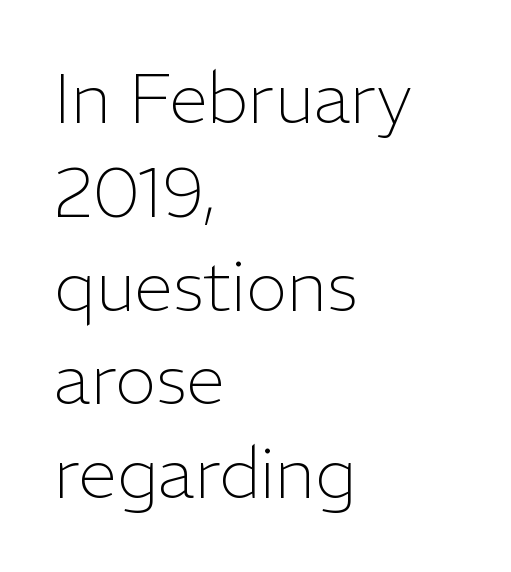
Q: Is the text bold? A: No.
Q: Is the text italic (slanted)? A: No, it is upright.
Q: Is the typeface a serif or a sans-serif typeface? A: Sans-serif.
Q: Is the text underlined? A: No.
Q: How is the paragraph aligned? A: Left-aligned.
Q: Is the spacing between letters normal or unusually wide? A: Normal.
Q: Is the spacing between lines tight, normal or loose? A: Normal.
Q: Width (condensed, normal, or wide)? A: Normal.
Q: Stroke contrast? A: Low.
Q: x-height? A: Medium.
Q: Monospaced? A: No.
